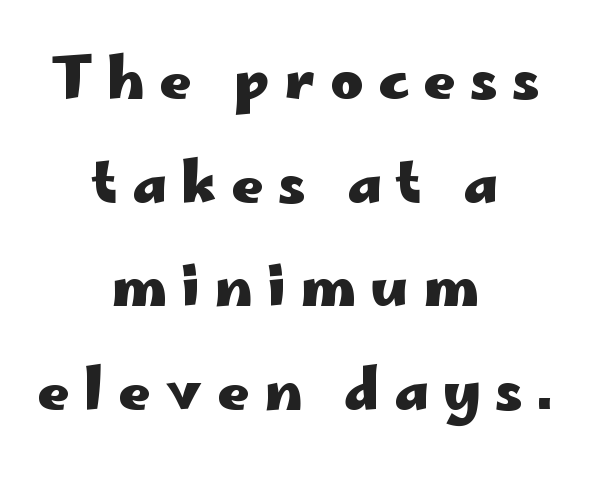
The image shows 56 px heavy, wide sans-serif type, upright; set centered, line spacing 1.85x, unusually wide letter spacing (+0.26 em), not underlined; low stroke contrast and a small x-height.
